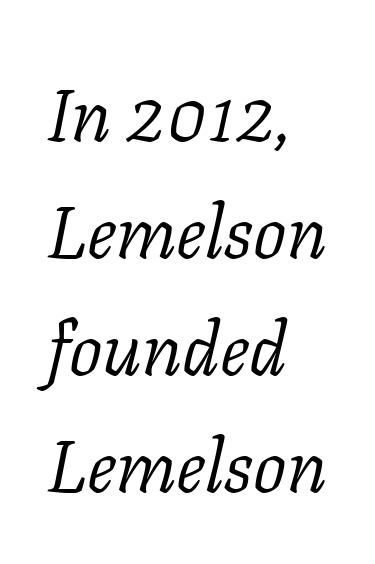
Q: Is the text bold? A: No.
Q: Is the text italic (slanted)? A: Yes, it leans right by about 11 degrees.
Q: Is the typeface a serif or a sans-serif typeface? A: Serif.
Q: Is the text underlined? A: No.
Q: How is the paragraph aligned? A: Left-aligned.
Q: Is the spacing between letters normal or unusually wide? A: Normal.
Q: Is the spacing between lines tight, normal or loose? A: Normal.
Q: Width (condensed, normal, or wide)? A: Normal.
Q: Stroke contrast? A: Low.
Q: x-height? A: Medium.
Q: Monospaced? A: No.
